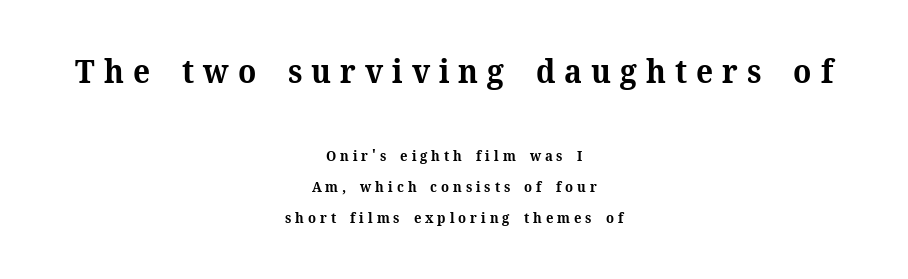
{"serif": "yes", "italic": "no", "bold": "yes", "weight": "bold", "width": "normal", "stroke_contrast": "medium", "x_height": "medium", "monospaced": "no", "underline": "no", "align": "center", "line_spacing": "loose", "line_spacing_ratio": 2.2, "letter_spacing": "wide", "letter_spacing_em": 0.28, "larger_block": "first", "size_ratio": 2.29, "glyph_px": 32}
